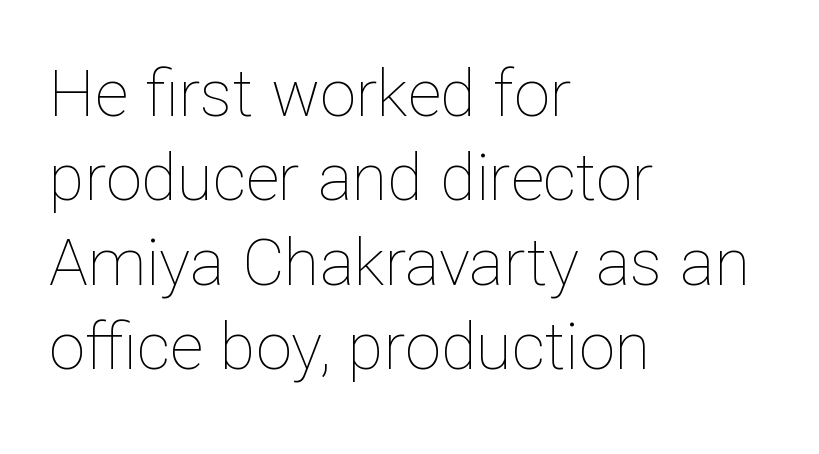
Each stroke keeps to a modest, everyday thickness or less. Is the block centered? No — it sits flush against the left margin. Plain, unruled lines of type. Italic: no, the glyphs are upright roman.
